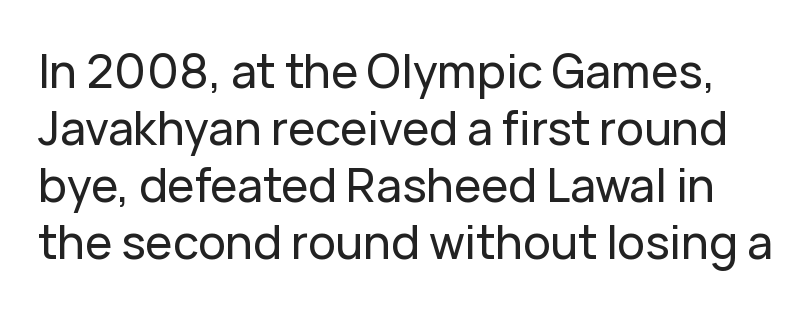
Do the characters align in a grid? No, the font is proportional. This sample uses an upright cut, with every glyph sitting square on the baseline. These lines are composed in type without serifs. The space directly below the letters is spotless. What stands out about the letter spacing? Nothing — it is the standard amount.
